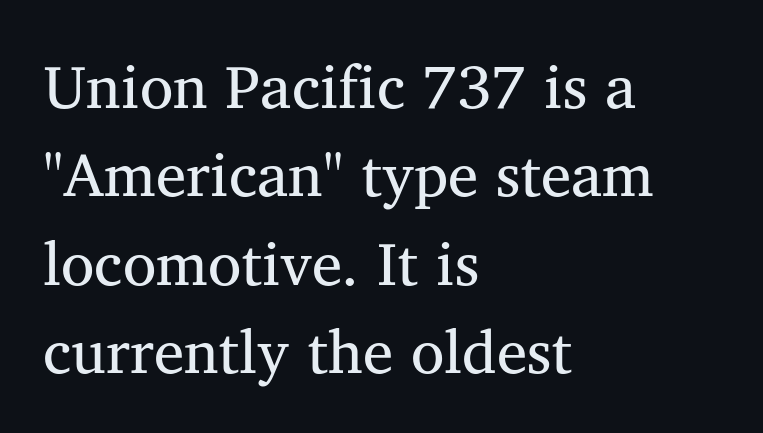
{"serif": "yes", "italic": "no", "bold": "no", "weight": "regular", "width": "normal", "stroke_contrast": "medium", "x_height": "medium", "monospaced": "no", "underline": "no", "align": "left", "line_spacing": "normal", "line_spacing_ratio": 1.45, "letter_spacing": "normal", "letter_spacing_em": 0.0, "glyph_px": 61}
